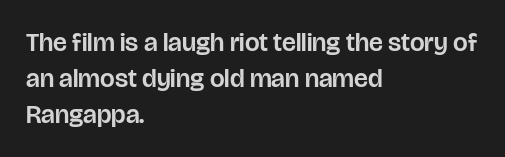
Q: Is the text italic (slanted)? A: No, it is upright.
Q: Is the text underlined? A: No.
Q: How is the paragraph aligned? A: Left-aligned.
Q: Is the spacing between letters normal or unusually wide? A: Normal.
Q: Is the spacing between lines tight, normal or loose? A: Normal.
